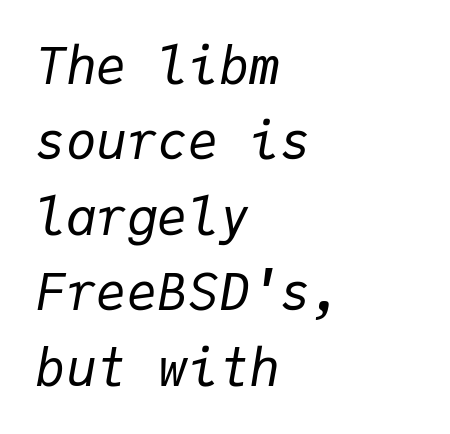
Q: Is the text bold? A: No.
Q: Is the text italic (slanted)? A: Yes, it leans right by about 9 degrees.
Q: Is the text underlined? A: No.
Q: How is the paragraph aligned? A: Left-aligned.
Q: Is the spacing between letters normal or unusually wide? A: Normal.
Q: Is the spacing between lines tight, normal or loose? A: Normal.
Q: Width (condensed, normal, or wide)? A: Normal.
Q: Stroke contrast? A: Low.
Q: x-height? A: Medium.
Q: Monospaced? A: Yes.
